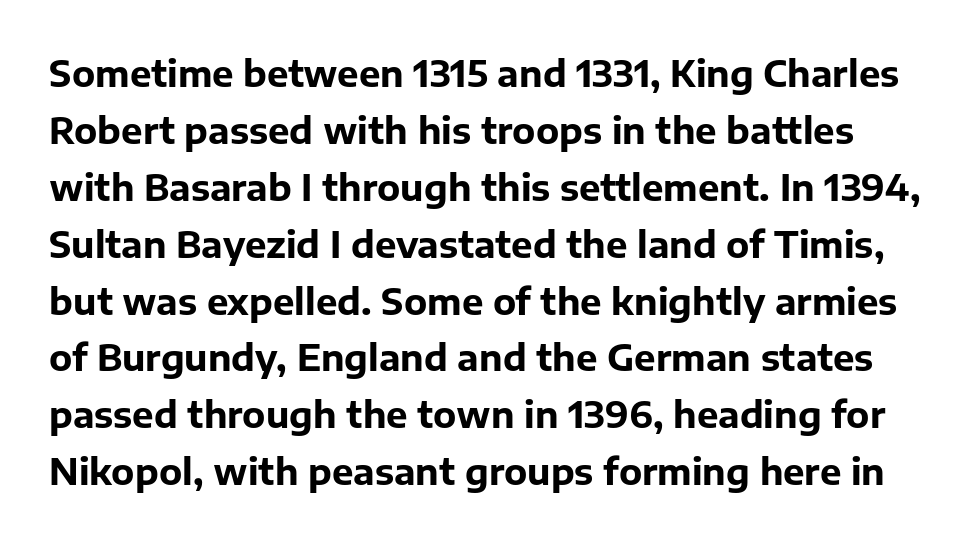
Q: Is the text bold? A: Yes.
Q: Is the text italic (slanted)? A: No, it is upright.
Q: Is the typeface a serif or a sans-serif typeface? A: Sans-serif.
Q: Is the text underlined? A: No.
Q: Is the spacing between letters normal or unusually wide? A: Normal.
Q: Is the spacing between lines tight, normal or loose? A: Normal.
Q: Width (condensed, normal, or wide)? A: Normal.
Q: Stroke contrast? A: Low.
Q: x-height? A: Medium.
Q: Monospaced? A: No.
